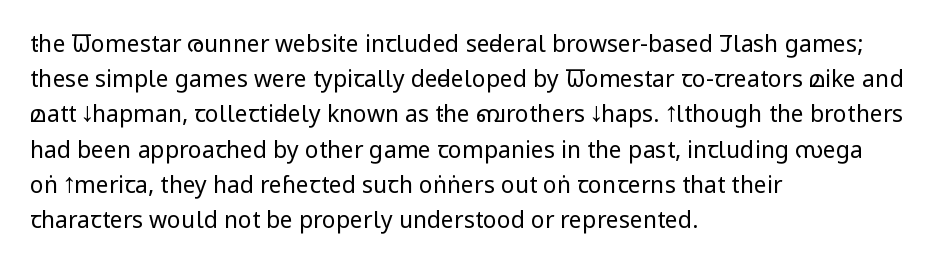
Q: Is the text bold? A: No.
Q: Is the text italic (slanted)? A: No, it is upright.
Q: Is the text underlined? A: No.
Q: How is the paragraph aligned? A: Left-aligned.
Q: Is the spacing between letters normal or unusually wide? A: Normal.
Q: Is the spacing between lines tight, normal or loose? A: Normal.
